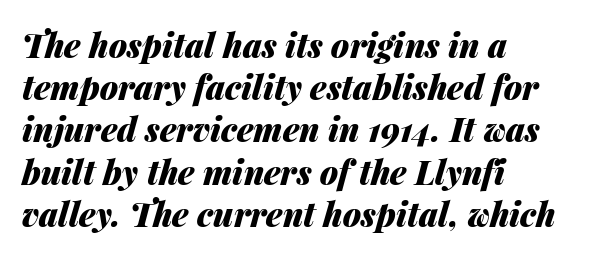
The image shows 33 px heavy type, italic (leaning right); set left-aligned, normal line spacing (1.28x), normal letter spacing, not underlined; medium stroke contrast and a medium x-height.
